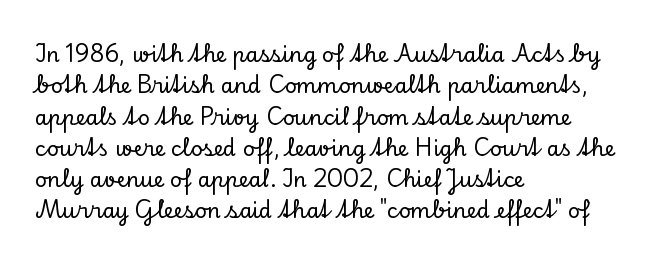
Q: Is the text italic (slanted)? A: No, it is upright.
Q: Is the text underlined? A: No.
Q: How is the paragraph aligned? A: Left-aligned.
Q: Is the spacing between letters normal or unusually wide? A: Normal.
Q: Is the spacing between lines tight, normal or loose? A: Normal.
